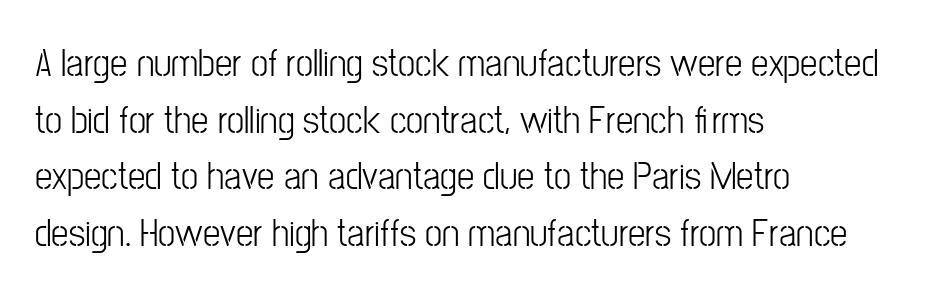
{"serif": "no", "italic": "no", "width": "condensed", "stroke_contrast": "low", "x_height": "medium", "monospaced": "no", "underline": "no", "align": "left", "line_spacing": "normal", "line_spacing_ratio": 1.45, "letter_spacing": "normal", "letter_spacing_em": 0.0, "glyph_px": 39}
